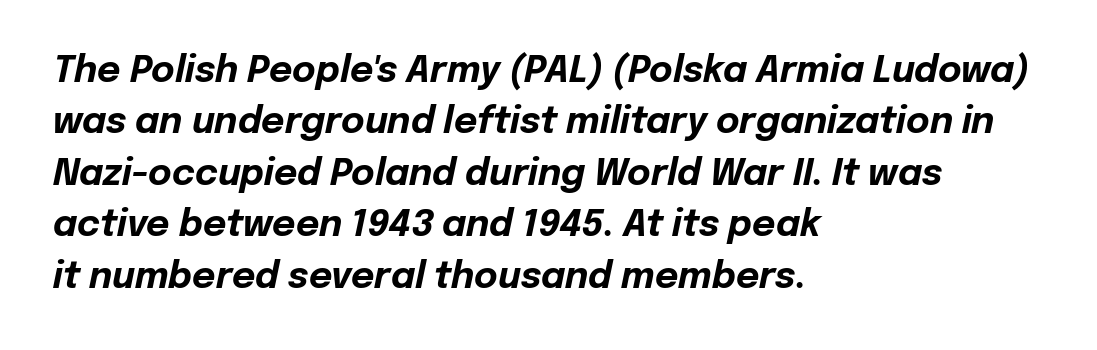
These lines keep a tight, regular rhythm from letter to letter. All the whitespace from short lines collects on the right. The sample has been set heavy, in full bold. The specimen omits any rule beneath the text block's lines. Every character sits at an angle, as italics do. Rows of type keep a routine distance in the vertical direction.
